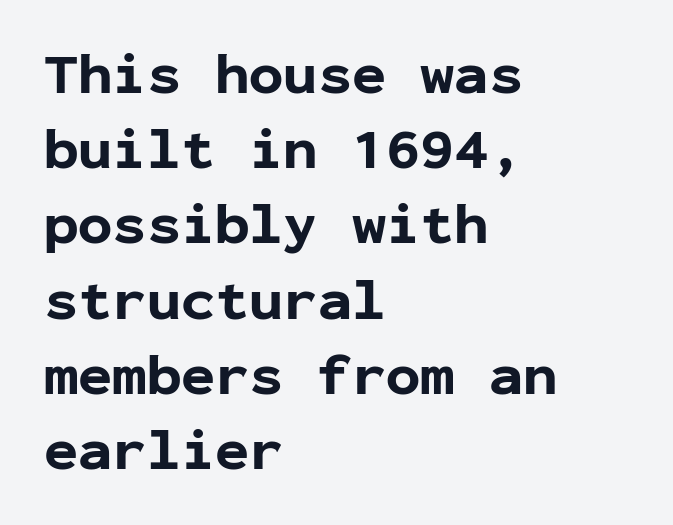
The image shows 57 px bold sans-serif type, upright, monospaced; set left-aligned, normal line spacing (1.32x), normal letter spacing, not underlined; low stroke contrast and a medium x-height.
